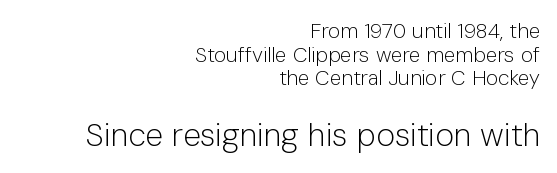
Q: Is the text bold? A: No.
Q: Is the text italic (slanted)? A: No, it is upright.
Q: Is the typeface a serif or a sans-serif typeface? A: Sans-serif.
Q: Is the text underlined? A: No.
Q: How is the paragraph aligned? A: Right-aligned.
Q: Is the spacing between letters normal or unusually wide? A: Normal.
Q: Is the spacing between lines tight, normal or loose? A: Tight.
Q: Which block of text is set in a larger size, the first (top) or the second (bottom)? A: The second (bottom) one.
Q: Width (condensed, normal, or wide)? A: Normal.
Q: Stroke contrast? A: Low.
Q: x-height? A: Medium.
Q: Monospaced? A: No.
